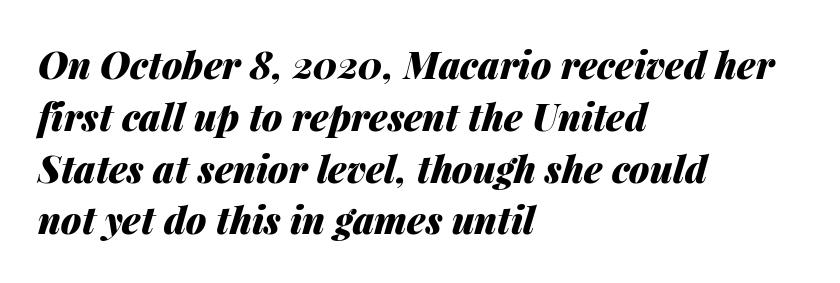
Q: Is the text bold? A: Yes.
Q: Is the text italic (slanted)? A: Yes, it leans right by about 14 degrees.
Q: Is the text underlined? A: No.
Q: How is the paragraph aligned? A: Left-aligned.
Q: Is the spacing between letters normal or unusually wide? A: Normal.
Q: Is the spacing between lines tight, normal or loose? A: Normal.
Q: Width (condensed, normal, or wide)? A: Normal.
Q: Stroke contrast? A: Medium.
Q: x-height? A: Medium.
Q: Monospaced? A: No.
